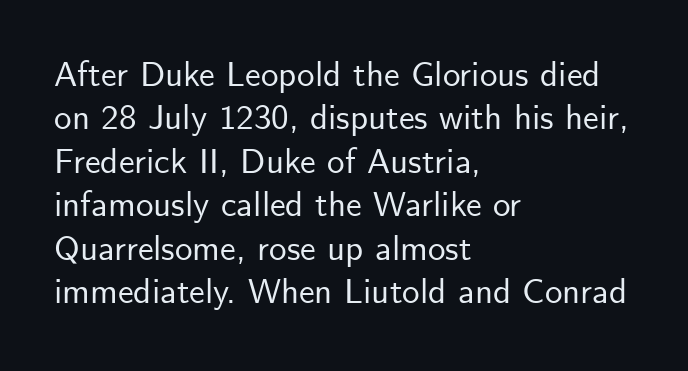
The image shows 35 px sans-serif type, upright; set left-aligned, line spacing 1.24x, normal letter spacing, not underlined; low stroke contrast and a small x-height.
